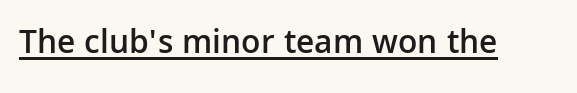
{"serif": "no", "italic": "no", "bold": "semi", "weight": "semibold", "width": "normal", "stroke_contrast": "low", "x_height": "medium", "monospaced": "no", "underline": "yes", "letter_spacing": "normal", "letter_spacing_em": 0.0, "glyph_px": 34}
